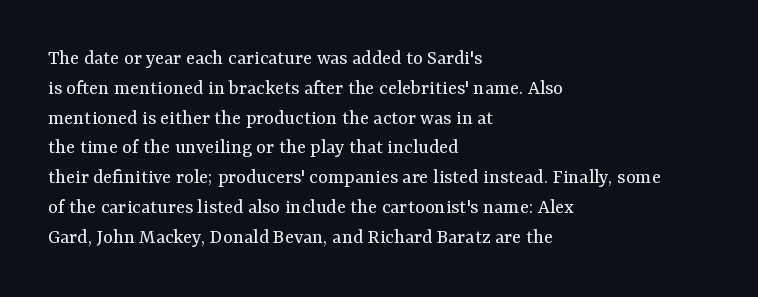
{"italic": "no", "bold": "no", "underline": "no", "align": "left", "line_spacing": "normal", "line_spacing_ratio": 1.42, "letter_spacing": "normal", "letter_spacing_em": 0.0, "glyph_px": 21}
